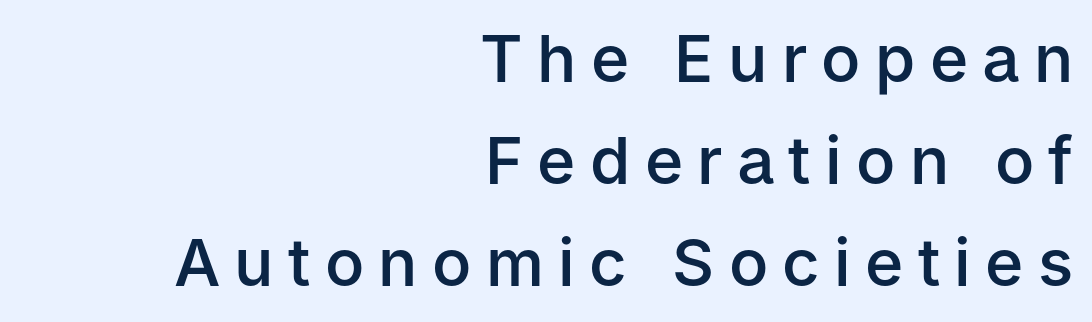
The compositor pushed each line to the right boundary. Horizontal bands of white between lines are of average thickness. A fair bit of extra ink — the face is semibold, not bold. The letters are spread apart with noticeably loose tracking. Anything drawn beneath the words? Only blank space. Looks like regular typesetting: each glyph gets only the width it needs.
